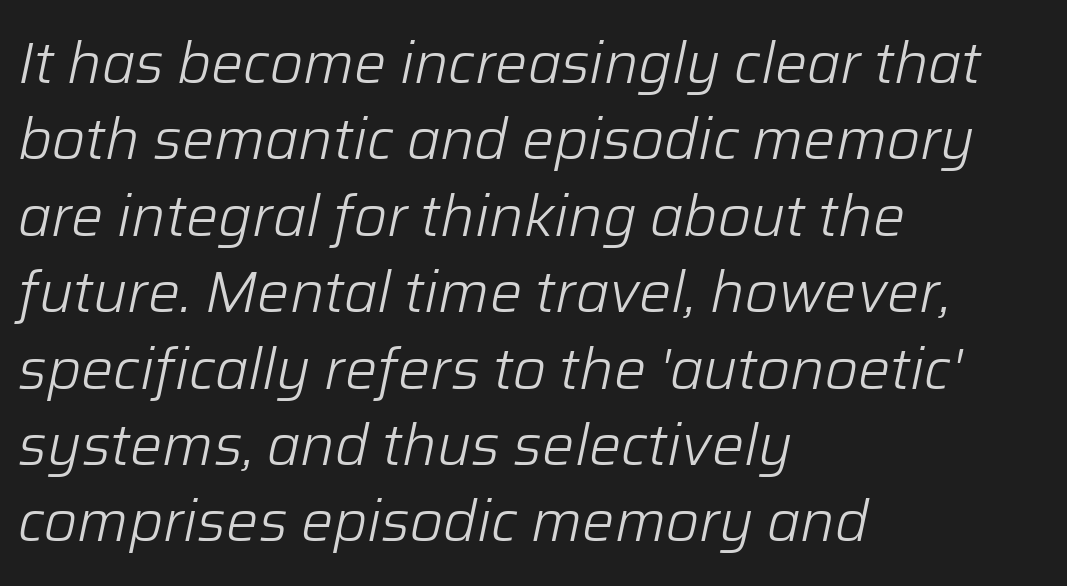
Q: Is the text bold? A: No.
Q: Is the text italic (slanted)? A: Yes, it leans right by about 12 degrees.
Q: Is the text underlined? A: No.
Q: How is the paragraph aligned? A: Left-aligned.
Q: Is the spacing between letters normal or unusually wide? A: Normal.
Q: Is the spacing between lines tight, normal or loose? A: Normal.
Q: Width (condensed, normal, or wide)? A: Normal.
Q: Stroke contrast? A: Low.
Q: x-height? A: Medium.
Q: Monospaced? A: No.
